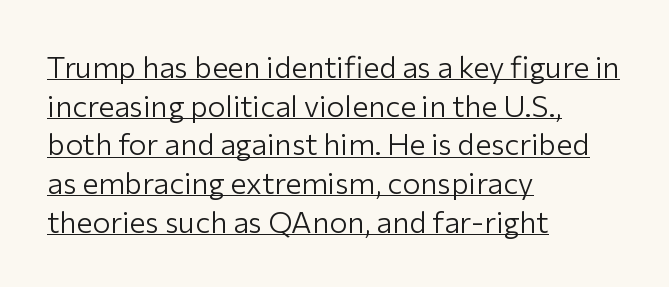
Q: Is the text bold? A: No.
Q: Is the text italic (slanted)? A: No, it is upright.
Q: Is the typeface a serif or a sans-serif typeface? A: Sans-serif.
Q: Is the text underlined? A: Yes.
Q: How is the paragraph aligned? A: Left-aligned.
Q: Is the spacing between letters normal or unusually wide? A: Normal.
Q: Is the spacing between lines tight, normal or loose? A: Normal.
Q: Width (condensed, normal, or wide)? A: Normal.
Q: Stroke contrast? A: Low.
Q: x-height? A: Medium.
Q: Monospaced? A: No.
